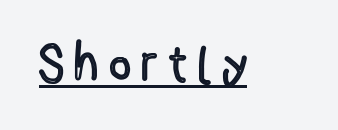
The image shows 51 px condensed type, upright; set unusually wide letter spacing (+0.24 em), underlined; a medium x-height.
